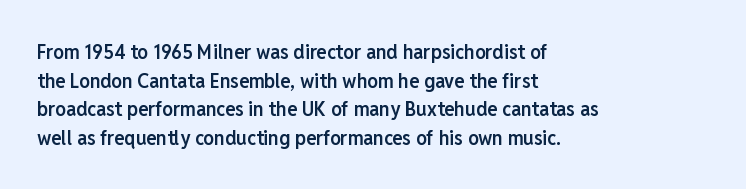
{"italic": "no", "bold": "semi", "underline": "no", "align": "left", "line_spacing": "normal", "line_spacing_ratio": 1.36, "letter_spacing": "normal", "letter_spacing_em": 0.0, "glyph_px": 21}
